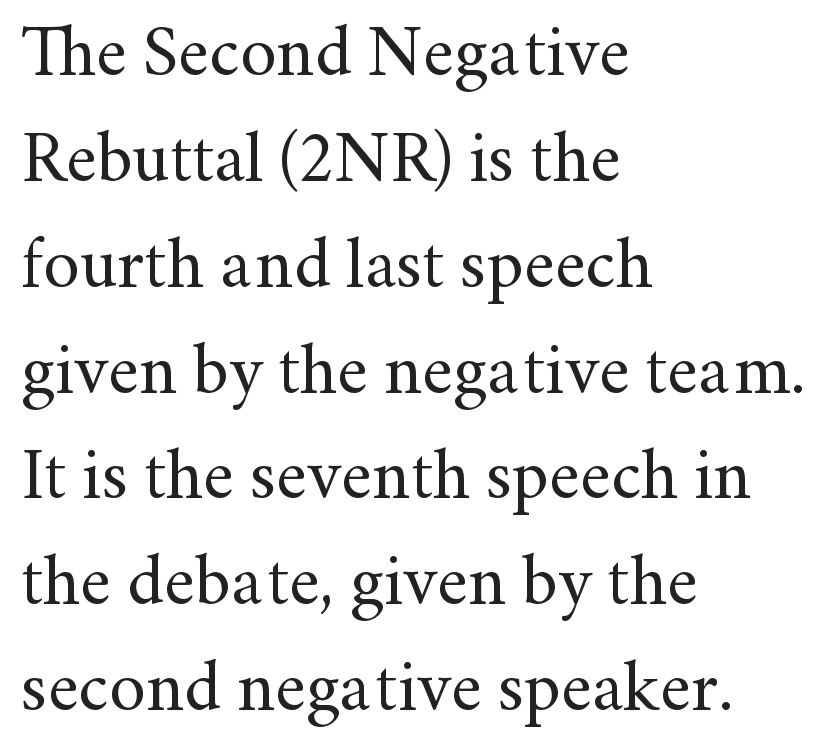
The image shows 72 px regular-weight serif type, upright; set left-aligned, normal line spacing (1.47x), normal letter spacing, not underlined; medium stroke contrast and a small x-height.
